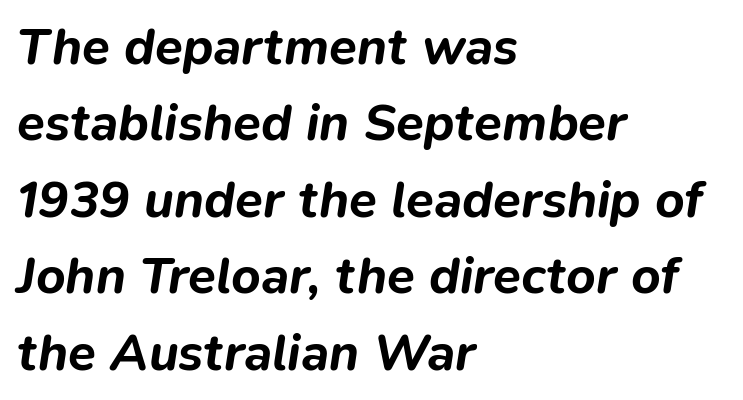
{"italic": "yes", "lean": "right", "slant_degrees": 9, "bold": "yes", "weight": "bold", "width": "normal", "stroke_contrast": "low", "x_height": "medium", "monospaced": "no", "underline": "no", "align": "left", "line_spacing": "normal", "line_spacing_ratio": 1.5, "letter_spacing": "normal", "letter_spacing_em": 0.0, "glyph_px": 51}
